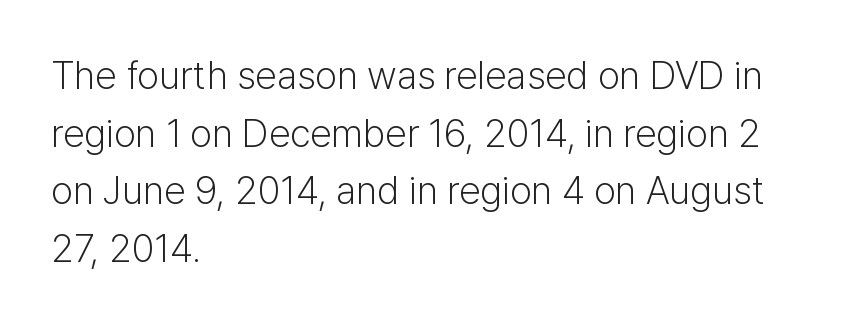
Q: Is the text bold? A: No.
Q: Is the text italic (slanted)? A: No, it is upright.
Q: Is the typeface a serif or a sans-serif typeface? A: Sans-serif.
Q: Is the text underlined? A: No.
Q: How is the paragraph aligned? A: Left-aligned.
Q: Is the spacing between letters normal or unusually wide? A: Normal.
Q: Is the spacing between lines tight, normal or loose? A: Normal.
Q: Width (condensed, normal, or wide)? A: Normal.
Q: Stroke contrast? A: Low.
Q: x-height? A: Medium.
Q: Monospaced? A: No.
